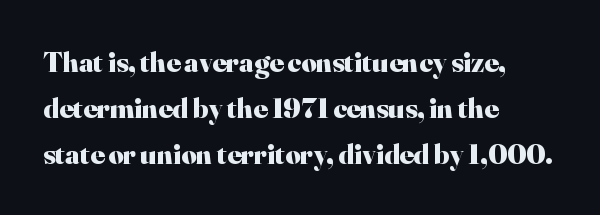
These lines sit exactly where default settings would place them. Only glyphs here, with clear space below each row. Inter-character spacing is left at the font's built-in metrics. The passage is arranged the way most books set body copy — flush left. These lines were composed using upright roman letters.
